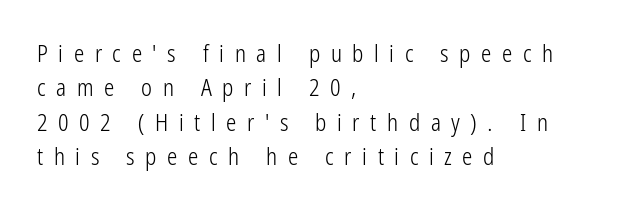
{"italic": "no", "bold": "no", "underline": "no", "align": "left", "line_spacing": "normal", "line_spacing_ratio": 1.5, "letter_spacing": "wide", "letter_spacing_em": 0.46, "glyph_px": 23}
